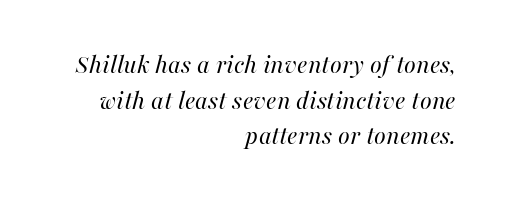
Does the copy run flush right? Yes — the right margin is perfectly even. Whoever set this chose a conventional vertical rhythm. Bold? No — there's no thickening of the strokes. Is the type slanted? Yes — the strokes lean at a clear angle.
